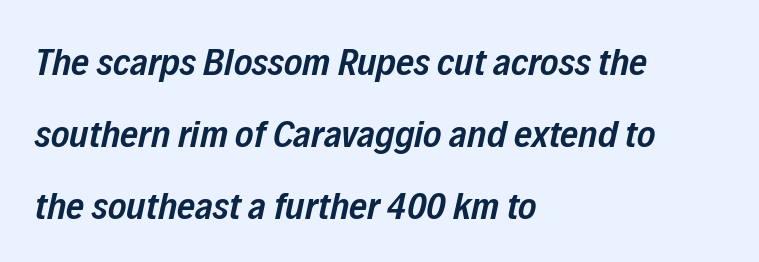
Varying glyph widths throughout — classic text-font behaviour. Visually the block forms a straight wall on the left and a jagged coastline on the right. Compared with an ordinary text face, these strokes are moderately heavier — a semibold. These lines were composed using italics. Here the glyphs are tracked normally, forming tight word shapes.
